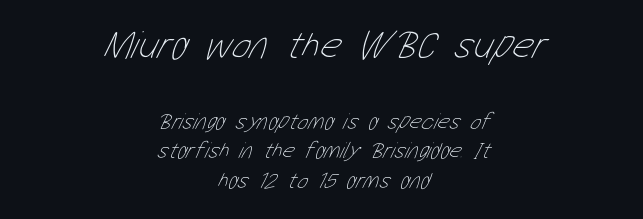
The image shows 40 px thin, condensed type; set centered, normal line spacing (1.29x), normal letter spacing, not underlined; the first (top) block is 1.74x larger; low stroke contrast and a medium x-height.
